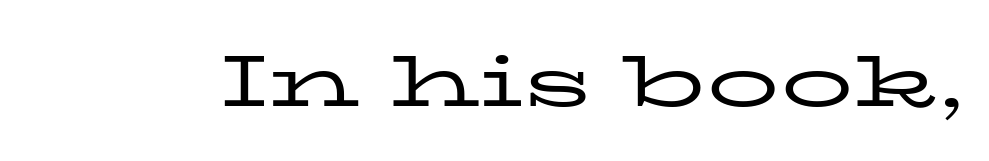
{"serif": "yes", "italic": "no", "bold": "no", "weight": "regular", "width": "wide", "stroke_contrast": "low", "x_height": "medium", "monospaced": "no", "underline": "no", "letter_spacing": "normal", "letter_spacing_em": 0.0, "glyph_px": 72}
